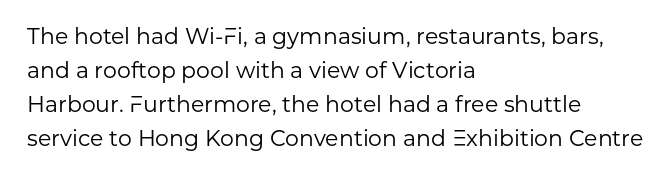
Q: Is the text bold? A: No.
Q: Is the text italic (slanted)? A: No, it is upright.
Q: Is the text underlined? A: No.
Q: How is the paragraph aligned? A: Left-aligned.
Q: Is the spacing between letters normal or unusually wide? A: Normal.
Q: Is the spacing between lines tight, normal or loose? A: Normal.
